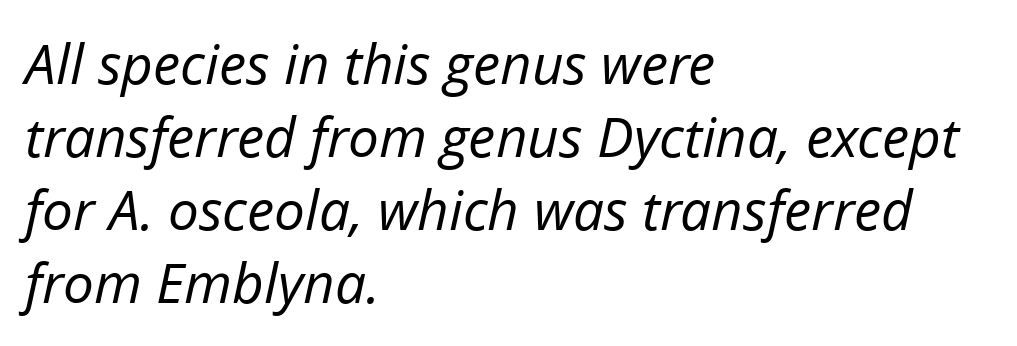
{"italic": "yes", "lean": "right", "slant_degrees": 12, "bold": "no", "weight": "regular", "width": "normal", "stroke_contrast": "low", "x_height": "medium", "monospaced": "no", "underline": "no", "align": "left", "line_spacing": "normal", "line_spacing_ratio": 1.33, "letter_spacing": "normal", "letter_spacing_em": 0.0, "glyph_px": 55}
